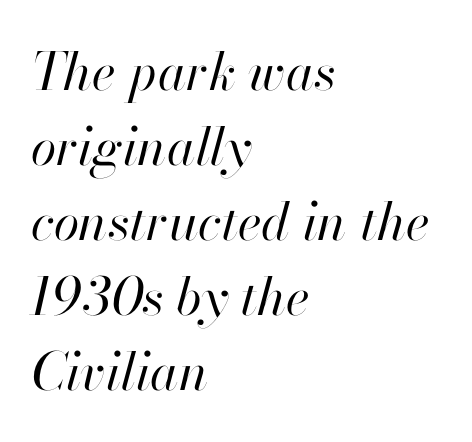
Line spacing here is normal. Weight: in the light-to-regular range. Is the type slanted? Yes — the strokes lean at a clear angle. Students, note that the glyphs here touch the page at normal intervals. Check the space under the baseline: it is left empty.
